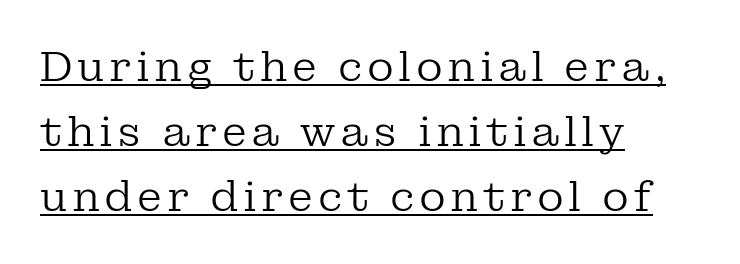
Q: Is the text bold? A: No.
Q: Is the text italic (slanted)? A: No, it is upright.
Q: Is the typeface a serif or a sans-serif typeface? A: Serif.
Q: Is the text underlined? A: Yes.
Q: How is the paragraph aligned? A: Left-aligned.
Q: Is the spacing between lines tight, normal or loose? A: Normal.
Q: Width (condensed, normal, or wide)? A: Normal.
Q: Stroke contrast? A: Low.
Q: x-height? A: Medium.
Q: Monospaced? A: No.
